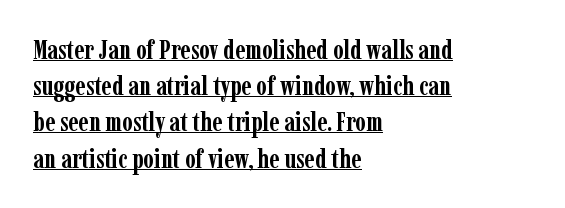
The image shows 27 px bold type, upright; set left-aligned, normal line spacing (1.34x), normal letter spacing, underlined.
